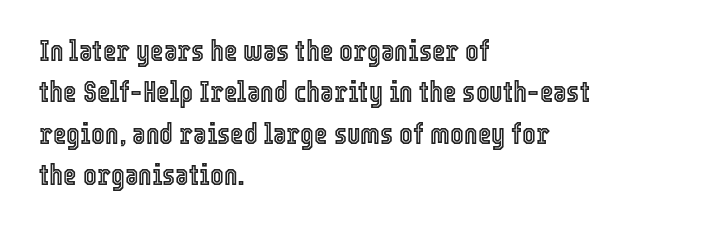
{"italic": "no", "width": "condensed", "x_height": "medium", "monospaced": "no", "underline": "no", "align": "left", "line_spacing": "normal", "line_spacing_ratio": 1.43, "letter_spacing": "normal", "letter_spacing_em": 0.0, "glyph_px": 29}
